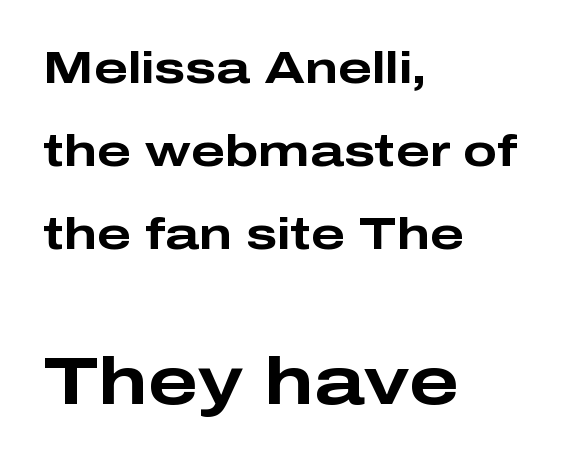
{"serif": "no", "italic": "no", "bold": "yes", "weight": "bold", "width": "wide", "stroke_contrast": "low", "x_height": "medium", "monospaced": "no", "underline": "no", "align": "left", "line_spacing_ratio": 1.84, "letter_spacing": "normal", "letter_spacing_em": 0.0, "larger_block": "second", "size_ratio": 1.49, "glyph_px": 67}
